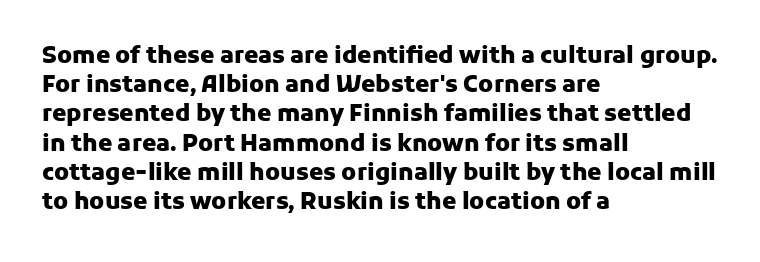
{"italic": "no", "bold": "yes", "underline": "no", "align": "left", "line_spacing": "normal", "line_spacing_ratio": 1.27, "letter_spacing": "normal", "letter_spacing_em": 0.0, "glyph_px": 23}
